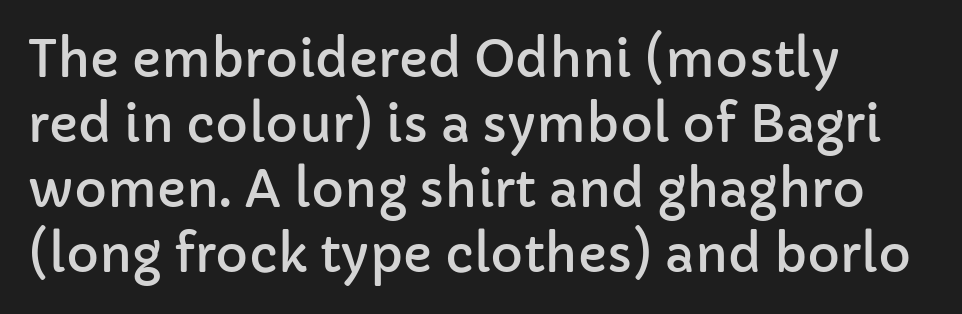
{"serif": "no", "italic": "no", "width": "normal", "stroke_contrast": "low", "x_height": "medium", "monospaced": "no", "underline": "no", "align": "left", "line_spacing": "normal", "line_spacing_ratio": 1.3, "letter_spacing": "normal", "letter_spacing_em": 0.0, "glyph_px": 50}
